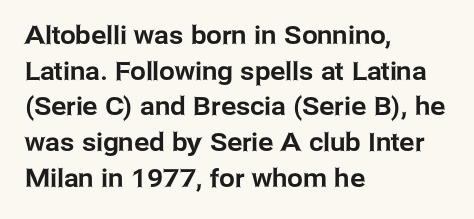
The image shows 25 px text type, upright; set left-aligned, normal line spacing (1.43x), normal letter spacing, not underlined.
